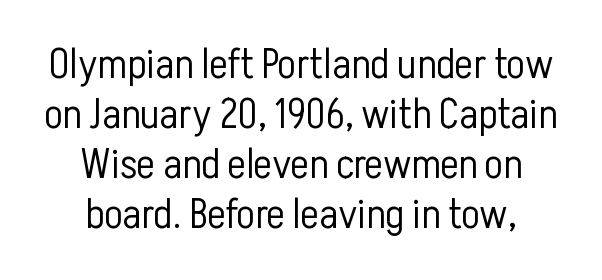
{"serif": "no", "italic": "no", "bold": "no", "weight": "light", "width": "condensed", "stroke_contrast": "low", "x_height": "medium", "monospaced": "no", "underline": "no", "align": "center", "line_spacing_ratio": 1.16, "letter_spacing": "normal", "letter_spacing_em": 0.0, "glyph_px": 43}
